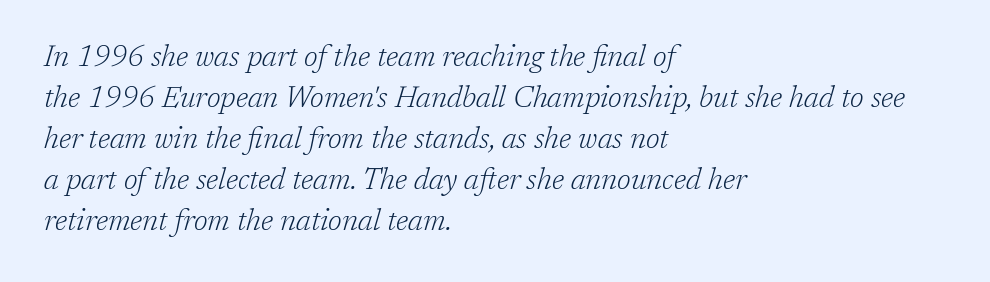
Notice how the passage keeps a crisp vertical edge on the left only. Underlining? Definitely not there. Are there feet on the stems? There are — it's a serif. Successive baselines arrive at the customary interval. Is this a fixed-width face? No — the glyphs have proportional, varying widths. Does extra space separate the letters? No, they use regular spacing.
